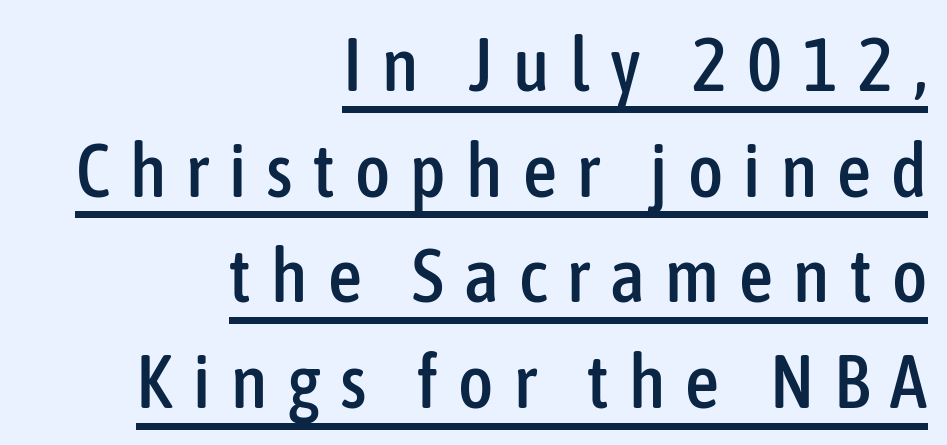
A sans-serif font was chosen for this passage. The compositor pushed each line to the right boundary. Spacing between characters has been opened up far beyond the box default. A typesetter would mark this as roman, not italic.
